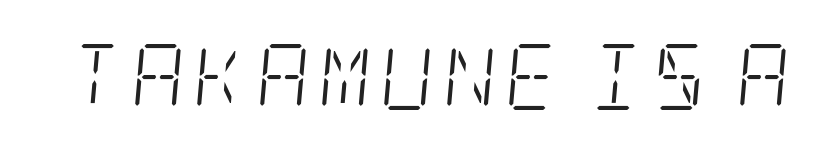
{"serif": "yes", "italic": "yes", "lean": "right", "slant_degrees": 5, "bold": "no", "weight": "light", "width": "condensed", "stroke_contrast": "low", "x_height": "large", "underline": "no", "glyph_px": 66}
